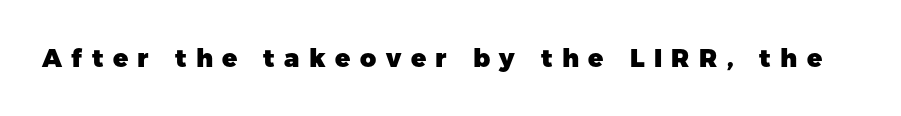
The image shows 25 px bold type, upright; set unusually wide letter spacing (+0.38 em), not underlined.
